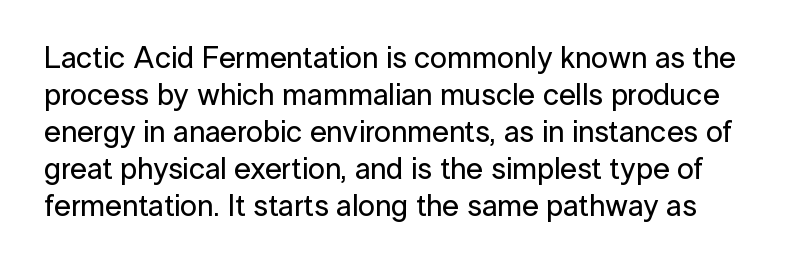
The foot of each line stays bare and open. Letterform terminals end flat and unadorned throughout the passage. Style check: upright. Compared with typical body copy, the letter spacing here is the same. The rendering uses natural spacing where letterforms have individual widths.
